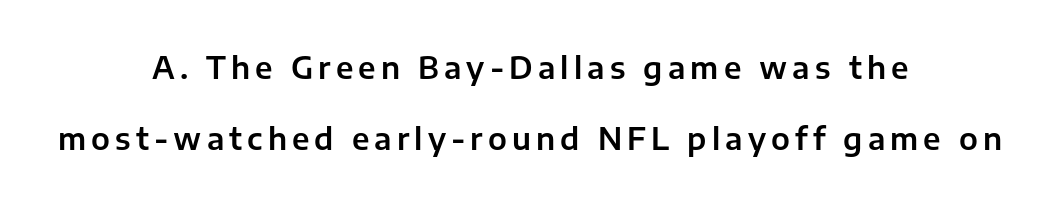
{"serif": "no", "italic": "no", "width": "normal", "stroke_contrast": "low", "x_height": "medium", "monospaced": "no", "underline": "no", "align": "center", "line_spacing": "loose", "line_spacing_ratio": 2.36, "glyph_px": 30}
